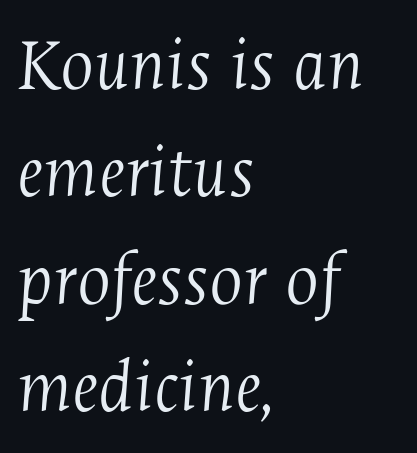
Q: Is the text bold? A: No.
Q: Is the text italic (slanted)? A: Yes, it leans right by about 4 degrees.
Q: Is the typeface a serif or a sans-serif typeface? A: Serif.
Q: Is the text underlined? A: No.
Q: How is the paragraph aligned? A: Left-aligned.
Q: Is the spacing between letters normal or unusually wide? A: Normal.
Q: Is the spacing between lines tight, normal or loose? A: Normal.
Q: Width (condensed, normal, or wide)? A: Condensed.
Q: Stroke contrast? A: Medium.
Q: x-height? A: Medium.
Q: Monospaced? A: No.
